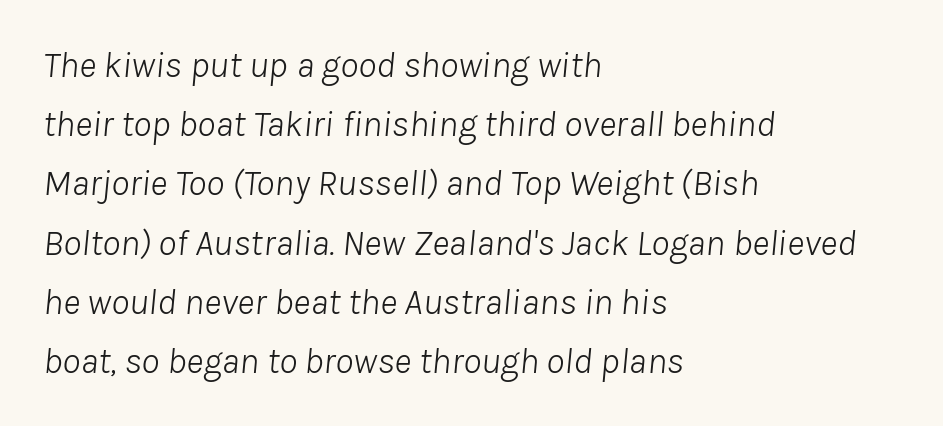
Q: Is the text bold? A: No.
Q: Is the text italic (slanted)? A: Yes, it leans right by about 8 degrees.
Q: Is the text underlined? A: No.
Q: How is the paragraph aligned? A: Left-aligned.
Q: Is the spacing between letters normal or unusually wide? A: Normal.
Q: Is the spacing between lines tight, normal or loose? A: Normal.
Q: Width (condensed, normal, or wide)? A: Normal.
Q: Stroke contrast? A: Low.
Q: x-height? A: Medium.
Q: Monospaced? A: No.
